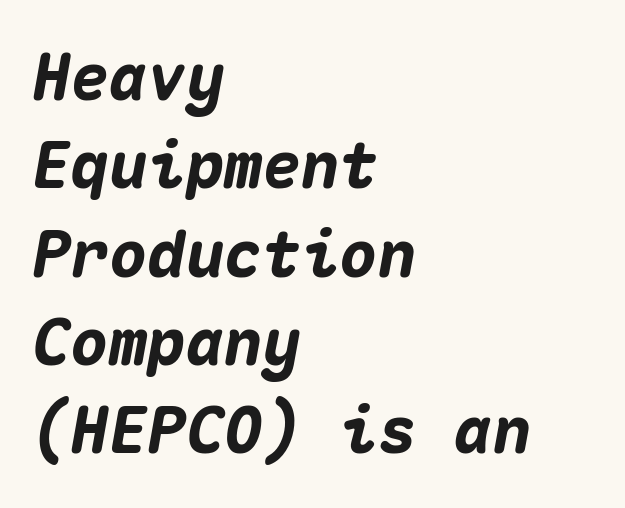
Q: Is the text bold? A: Yes.
Q: Is the text italic (slanted)? A: Yes, it leans right by about 10 degrees.
Q: Is the text underlined? A: No.
Q: How is the paragraph aligned? A: Left-aligned.
Q: Is the spacing between letters normal or unusually wide? A: Normal.
Q: Is the spacing between lines tight, normal or loose? A: Normal.
Q: Width (condensed, normal, or wide)? A: Normal.
Q: Stroke contrast? A: Medium.
Q: x-height? A: Medium.
Q: Monospaced? A: Yes.
